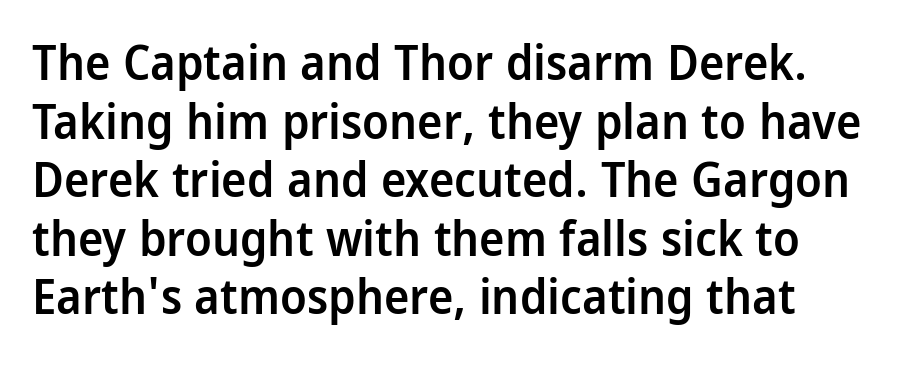
Think of a printed novel: that variable character pitch is what you see here. Beneath every word, the page is bare. When letters stand straight like this, we call the style roman or upright. A typesetter would label this face a sans.
